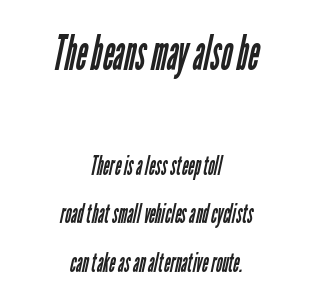
Q: Is the text bold? A: No.
Q: Is the typeface a serif or a sans-serif typeface? A: Sans-serif.
Q: Is the text underlined? A: No.
Q: How is the paragraph aligned? A: Centered.
Q: Is the spacing between letters normal or unusually wide? A: Normal.
Q: Which block of text is set in a larger size, the first (top) or the second (bottom)? A: The first (top) one.
Q: Width (condensed, normal, or wide)? A: Condensed.
Q: Stroke contrast? A: Low.
Q: x-height? A: Medium.
Q: Monospaced? A: No.
